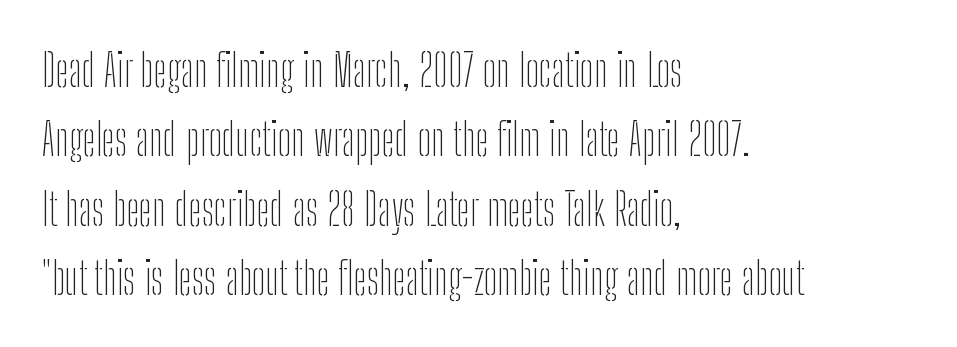
Teacher's note: observe the even left margin — that is flush-left alignment. Descenders hang freely into open space. Horizontal bands of white between lines are of average thickness. These lines keep a tight, regular rhythm from letter to letter. No feet cap the strokes, marking this as sans-serif type. Does the lettering tilt? It doesn't — this is upright.
